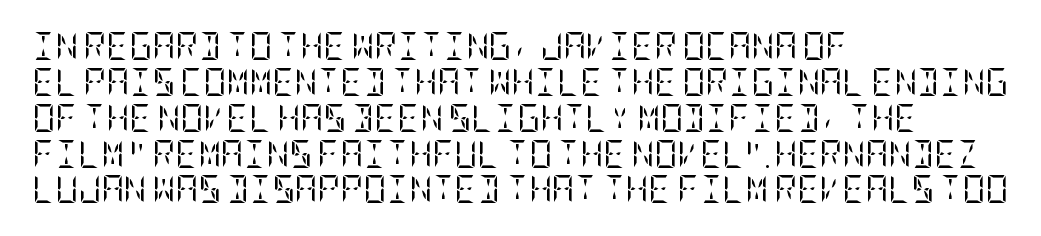
Q: Is the text bold? A: No.
Q: Is the text italic (slanted)? A: No, it is upright.
Q: Is the typeface a serif or a sans-serif typeface? A: Serif.
Q: Is the text underlined? A: No.
Q: How is the paragraph aligned? A: Left-aligned.
Q: Is the spacing between letters normal or unusually wide? A: Normal.
Q: Is the spacing between lines tight, normal or loose? A: Normal.
Q: Width (condensed, normal, or wide)? A: Condensed.
Q: Stroke contrast? A: Low.
Q: x-height? A: Large.
